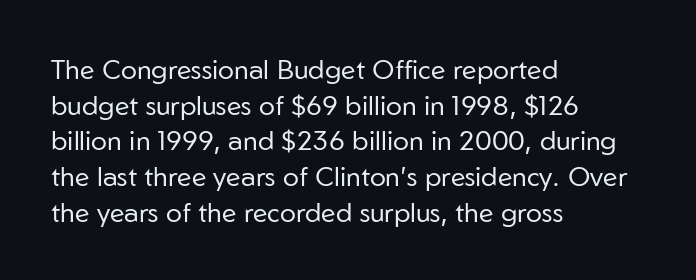
{"italic": "no", "bold": "no", "underline": "no", "align": "left", "line_spacing": "normal", "line_spacing_ratio": 1.32, "letter_spacing": "normal", "letter_spacing_em": 0.0, "glyph_px": 27}
